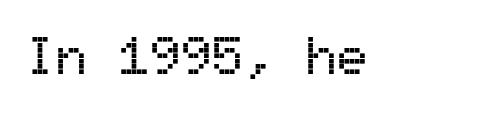
The image shows 52 px sans-serif type, upright, monospaced; set normal letter spacing, not underlined; medium stroke contrast and a medium x-height.
